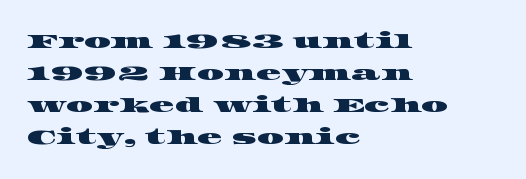
The image shows 21 px text type; set left-aligned, normal line spacing (1.53x), normal letter spacing, not underlined.
